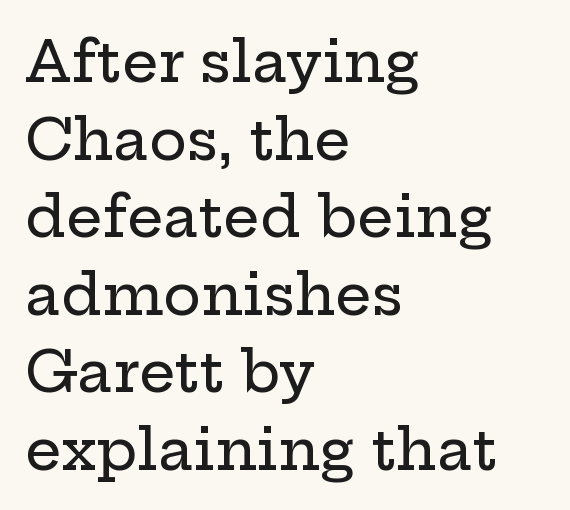
The image shows 57 px wide serif type, upright; set left-aligned, normal line spacing (1.36x), normal letter spacing, not underlined; low stroke contrast and a medium x-height.
